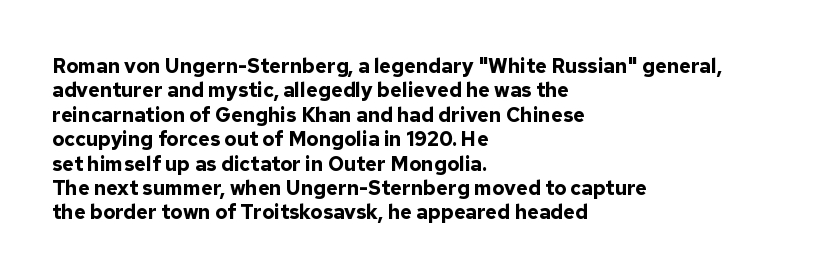
{"italic": "no", "bold": "yes", "underline": "no", "align": "left", "line_spacing_ratio": 1.22, "letter_spacing": "normal", "letter_spacing_em": 0.0, "glyph_px": 20}
